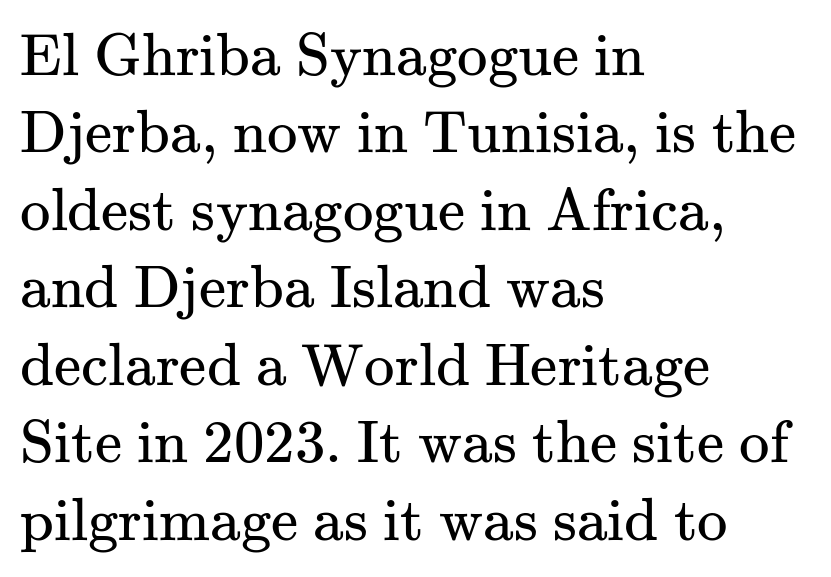
Interline gaps are of average width in this sample. This sample has the flowing, uneven cadence of proportional lettering. Is the letter spacing exaggerated? No — it looks like the ordinary default. Horizontal alignment here is leftward, the default for most running prose. This is serif lettering, the kind often seen in printed books. Descender tails drop into unmarked territory.
